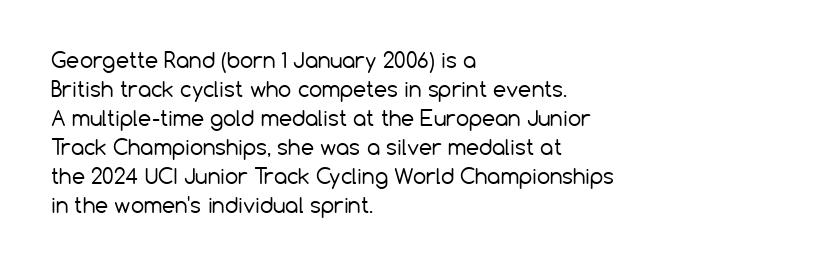
The image shows 21 px text type, upright; set left-aligned, normal line spacing (1.38x), normal letter spacing, not underlined.
